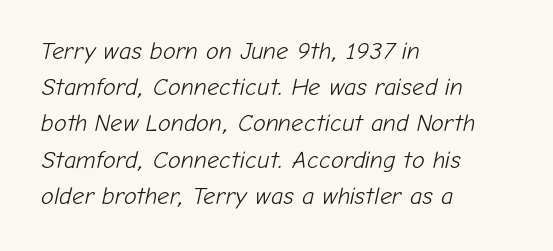
Q: Is the text bold? A: No.
Q: Is the text italic (slanted)? A: Yes, it leans right by about 12 degrees.
Q: Is the text underlined? A: No.
Q: How is the paragraph aligned? A: Left-aligned.
Q: Is the spacing between letters normal or unusually wide? A: Normal.
Q: Is the spacing between lines tight, normal or loose? A: Normal.
